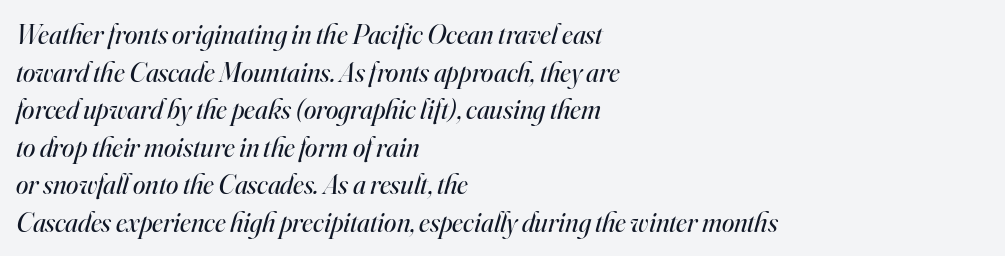
This block has exactly the height ordinary leading produces. The horizontal fit of the characters is conventional and even. A serif font was chosen for this passage. The face used here is proportionally spaced, like ordinary book or web type. Descender tails drop into unmarked territory. Is the type heavy? It reads as light-to-regular instead.
